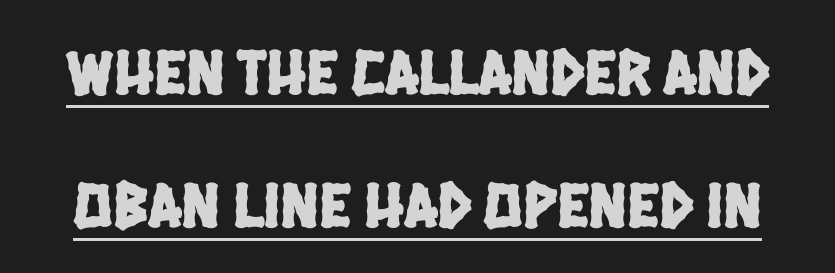
The words here are underlined. The designer dialed line spacing up above the default. Typographically, this falls in the sans-serif category. Each letter keeps its own natural width here, so spacing adapts to shape. You could call the tracking neutral — neither tight nor loose.
